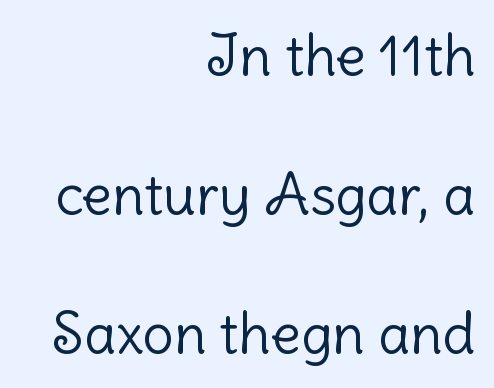
Varying glyph widths throughout — classic text-font behaviour. A clean baseline with only descenders dipping below it. Unlike a traditional serif, this face leaves its strokes unadorned. Students, note that the glyphs here touch the page at normal intervals.
